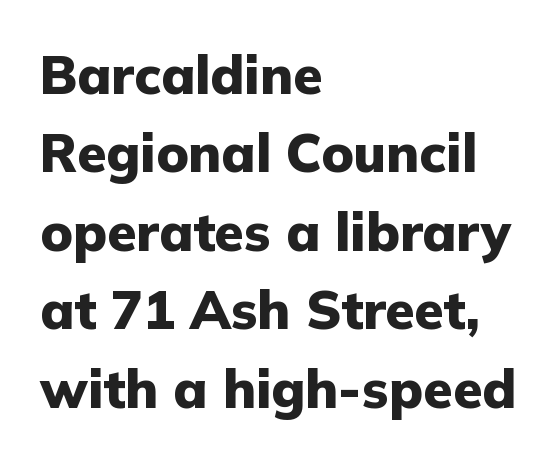
Q: Is the text bold? A: Yes.
Q: Is the text italic (slanted)? A: No, it is upright.
Q: Is the typeface a serif or a sans-serif typeface? A: Sans-serif.
Q: Is the text underlined? A: No.
Q: How is the paragraph aligned? A: Left-aligned.
Q: Is the spacing between letters normal or unusually wide? A: Normal.
Q: Is the spacing between lines tight, normal or loose? A: Normal.
Q: Width (condensed, normal, or wide)? A: Normal.
Q: Stroke contrast? A: Low.
Q: x-height? A: Medium.
Q: Monospaced? A: No.
